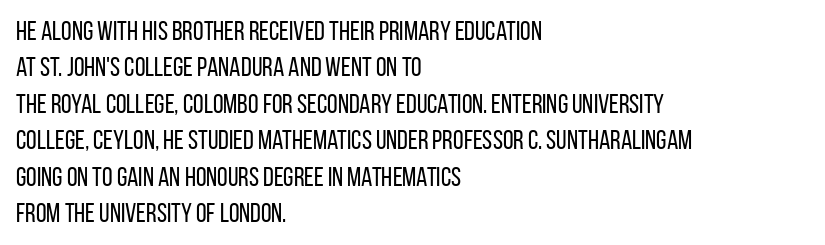
Upright lettering throughout. Reading down the column, the eye jumps a familiar distance to each next line. The typesetting does not lean heavy: it is not bold. Horizontal alignment here is leftward, the default for most running prose. The space directly below the letters is spotless. Glyph-to-glyph distance matches everyday printed text.
